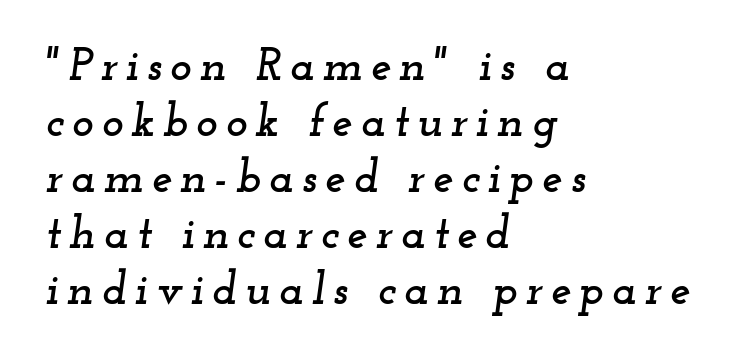
The image shows 46 px wide serif type, italic (leaning right); set left-aligned, line spacing 1.22x, not underlined; low stroke contrast and a small x-height.
